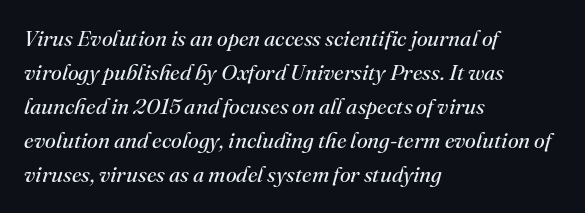
Q: Is the text bold? A: No.
Q: Is the text italic (slanted)? A: Yes, it leans right by about 16 degrees.
Q: Is the text underlined? A: No.
Q: How is the paragraph aligned? A: Left-aligned.
Q: Is the spacing between letters normal or unusually wide? A: Normal.
Q: Is the spacing between lines tight, normal or loose? A: Normal.
